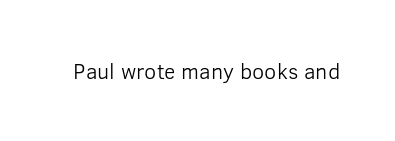
Q: Is the text bold? A: No.
Q: Is the text italic (slanted)? A: No, it is upright.
Q: Is the text underlined? A: No.
Q: Is the spacing between letters normal or unusually wide? A: Normal.
